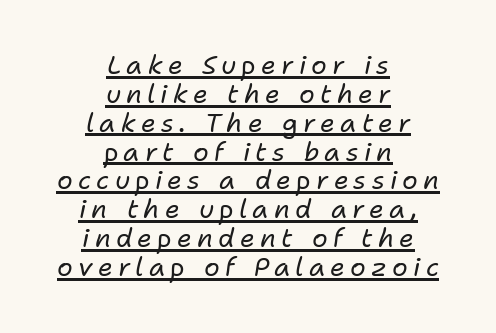
Q: Is the text bold? A: No.
Q: Is the text italic (slanted)? A: Yes, it leans right by about 11 degrees.
Q: Is the text underlined? A: Yes.
Q: How is the paragraph aligned? A: Centered.
Q: Is the spacing between letters normal or unusually wide? A: Unusually wide.
Q: Is the spacing between lines tight, normal or loose? A: Tight.
